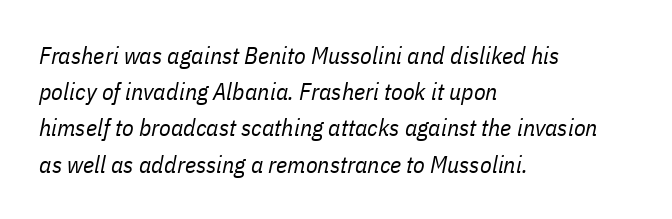
Q: Is the text bold? A: No.
Q: Is the text italic (slanted)? A: Yes, it leans right by about 11 degrees.
Q: Is the text underlined? A: No.
Q: How is the paragraph aligned? A: Left-aligned.
Q: Is the spacing between letters normal or unusually wide? A: Normal.
Q: Is the spacing between lines tight, normal or loose? A: Normal.
